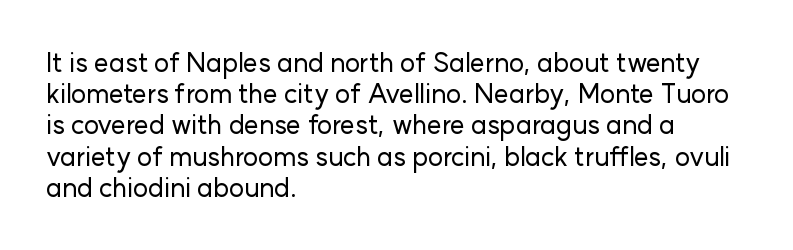
{"italic": "no", "underline": "no", "align": "left", "line_spacing_ratio": 1.2, "letter_spacing": "normal", "letter_spacing_em": 0.0, "glyph_px": 26}
